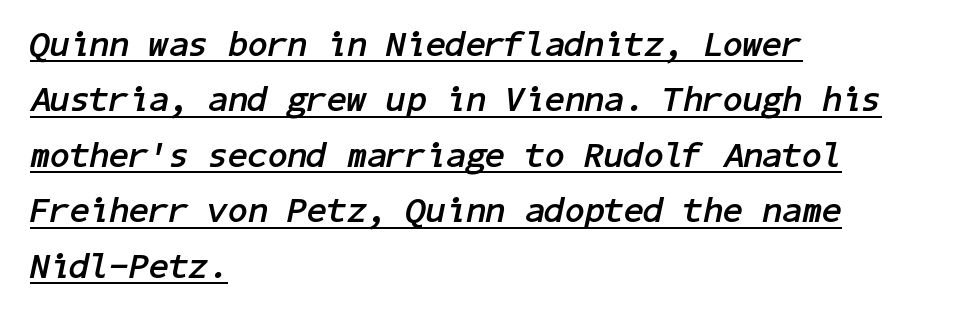
Q: Is the text bold? A: Yes.
Q: Is the text italic (slanted)? A: Yes, it leans right by about 11 degrees.
Q: Is the text underlined? A: Yes.
Q: How is the paragraph aligned? A: Left-aligned.
Q: Is the spacing between letters normal or unusually wide? A: Normal.
Q: Is the spacing between lines tight, normal or loose? A: Normal.
Q: Width (condensed, normal, or wide)? A: Normal.
Q: Stroke contrast? A: Low.
Q: x-height? A: Medium.
